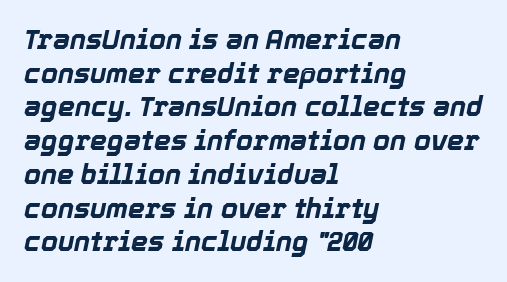
Q: Is the text bold? A: Yes.
Q: Is the text italic (slanted)? A: Yes, it leans right by about 12 degrees.
Q: Is the text underlined? A: No.
Q: How is the paragraph aligned? A: Left-aligned.
Q: Is the spacing between letters normal or unusually wide? A: Normal.
Q: Is the spacing between lines tight, normal or loose? A: Normal.
